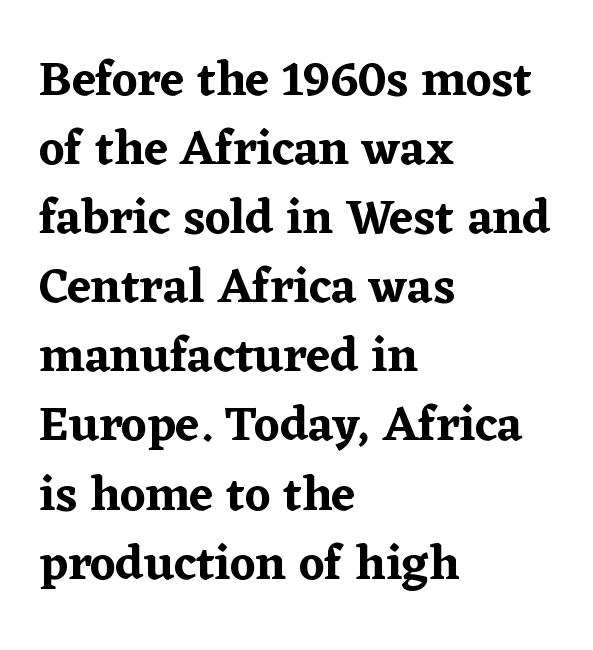
Default kerning and tracking; the words read as compact shapes. The passage shown is typed in a proportional face where columns would drift. Notice how the stems are strictly vertical — no italics here. A student would call this left alignment; a typographer would say flush left, rag right. Small tapered or slab feet sit at the stroke ends, so this counts as serif. Vertically, the passage feels balanced, rows spaced as you'd expect.
